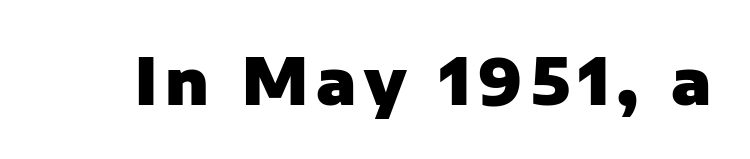
The typography opts for an upright posture over an oblique one. A clean baseline with only descenders dipping below it. You could not count columns in this text — the font is proportionally spaced. The rendering uses a bold face; every stroke is thick and dark.
